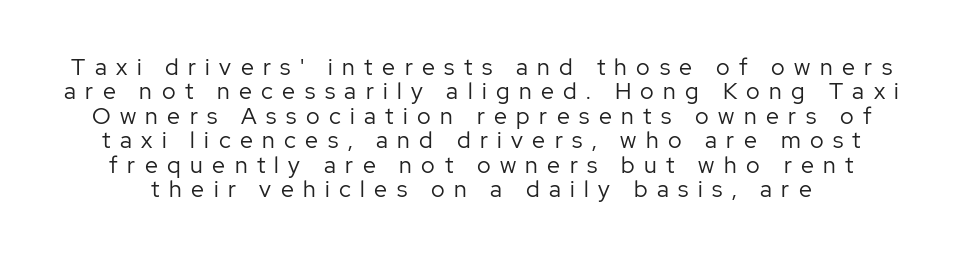
The image shows 23 px text type, upright; set tight line spacing (1.06x), unusually wide letter spacing (+0.41 em), not underlined.
